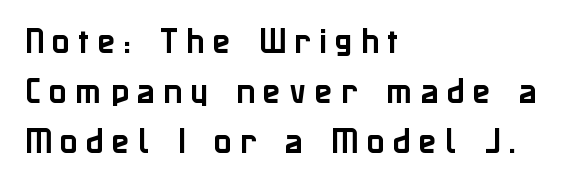
{"serif": "no", "italic": "no", "width": "normal", "stroke_contrast": "low", "x_height": "medium", "monospaced": "no", "underline": "no", "align": "left", "line_spacing_ratio": 1.72, "letter_spacing": "wide", "letter_spacing_em": 0.29, "glyph_px": 29}
